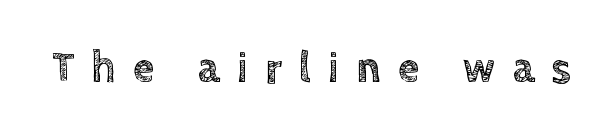
No word sits above an underline. Here the designer chose a conventional face with non-uniform glyph widths. Tall strokes in this sample are plumb rather than angled. Here the glyphs are tracked loosely, breaking word shapes into spaced letters.
